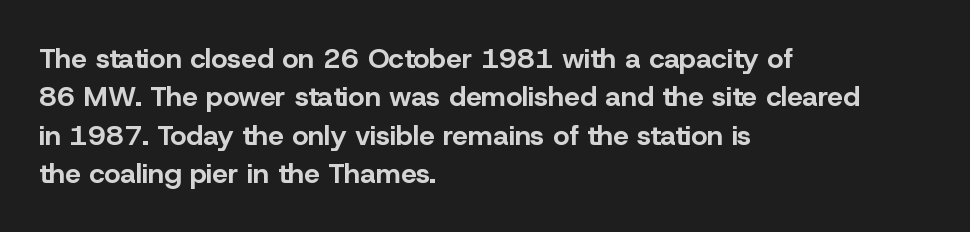
Q: Is the text bold? A: Yes.
Q: Is the text italic (slanted)? A: No, it is upright.
Q: Is the typeface a serif or a sans-serif typeface? A: Sans-serif.
Q: Is the text underlined? A: No.
Q: How is the paragraph aligned? A: Left-aligned.
Q: Is the spacing between letters normal or unusually wide? A: Normal.
Q: Is the spacing between lines tight, normal or loose? A: Normal.
Q: Width (condensed, normal, or wide)? A: Normal.
Q: Stroke contrast? A: Low.
Q: x-height? A: Medium.
Q: Monospaced? A: No.
